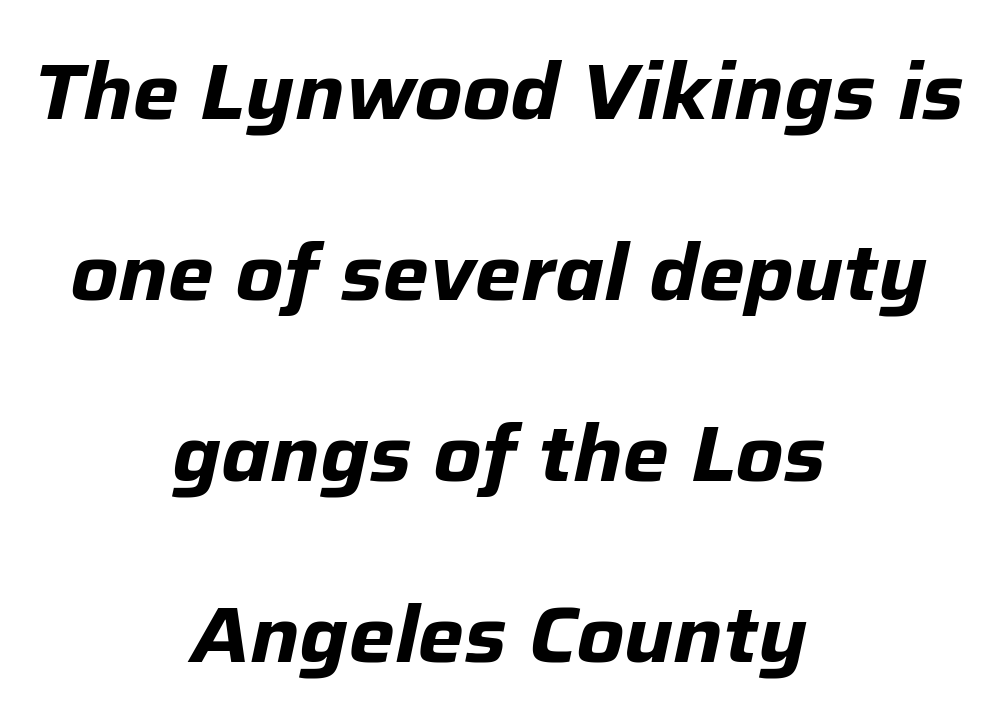
The typesetting leans heavy: a genuine bold. The lines in this sample share a center point and differ in where they start and stop. You can tell it's italic because the verticals aren't actually vertical. In terms of letterspacing, this is plain default setting. What's the leading like? Stretched, with rows far apart.
